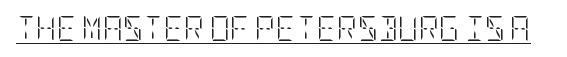
{"italic": "no", "bold": "no", "underline": "yes", "letter_spacing": "normal", "letter_spacing_em": 0.0, "glyph_px": 25}
